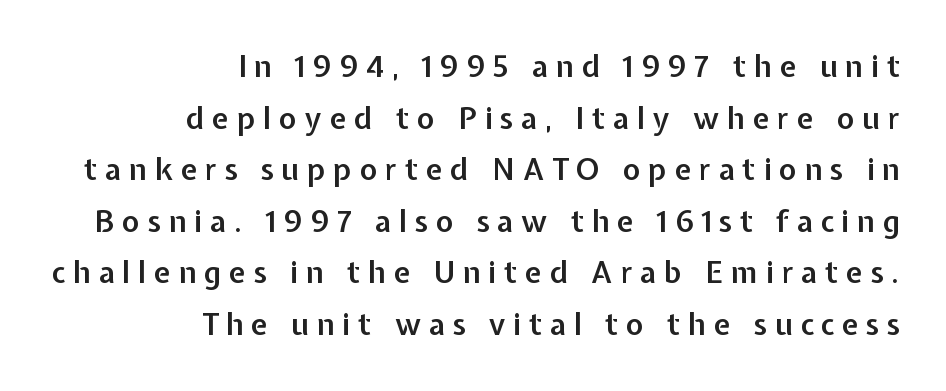
To sum up the face: it is a sans, with no serifs. Nobody drew a line under any word here. Students, note that the glyphs here are deliberately spaced far apart. In terms of posture, this sample is upright.
